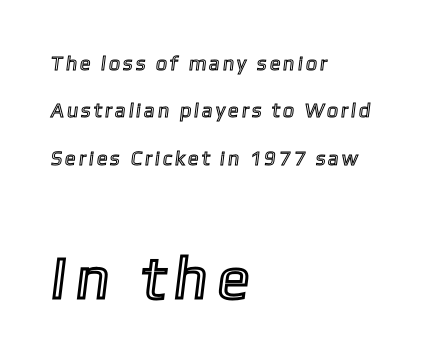
{"width": "condensed", "x_height": "medium", "monospaced": "no", "underline": "no", "align": "left", "line_spacing": "loose", "line_spacing_ratio": 2.37, "letter_spacing": "wide", "letter_spacing_em": 0.22, "larger_block": "second", "size_ratio": 3.0, "glyph_px": 60}
